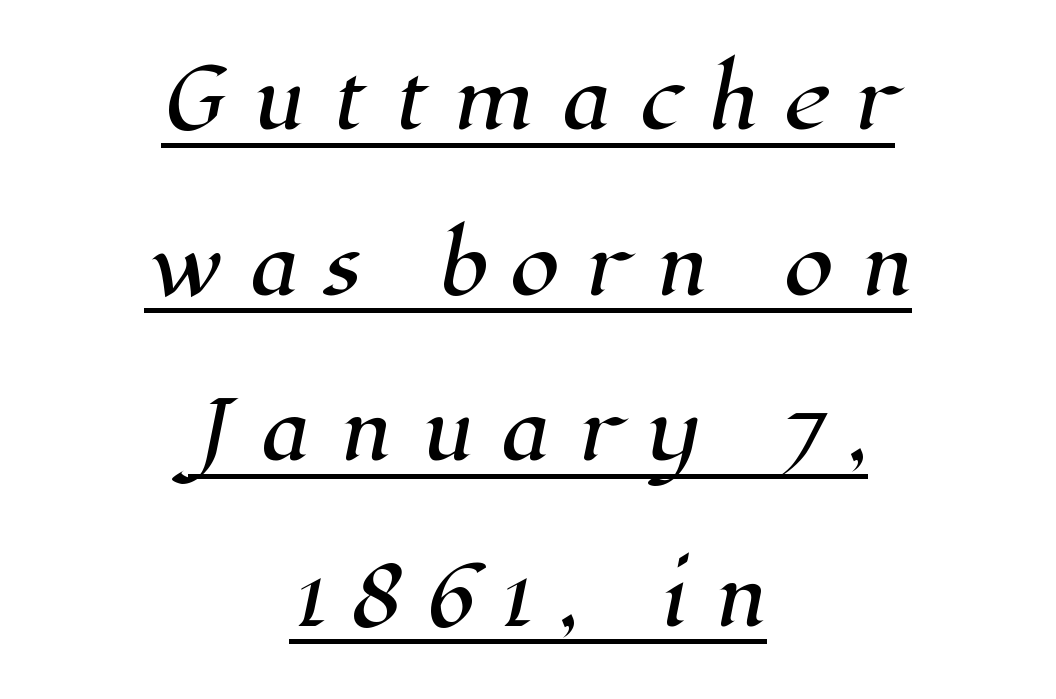
The lines in this sample share a center point and differ in where they start and stop. Regarding serifs, this sample has them. This sample has the flowing, uneven cadence of proportional lettering. This sample carries an underscore along the baseline area. Look at the tracking — it's clearly loosened, letters drifting apart.
